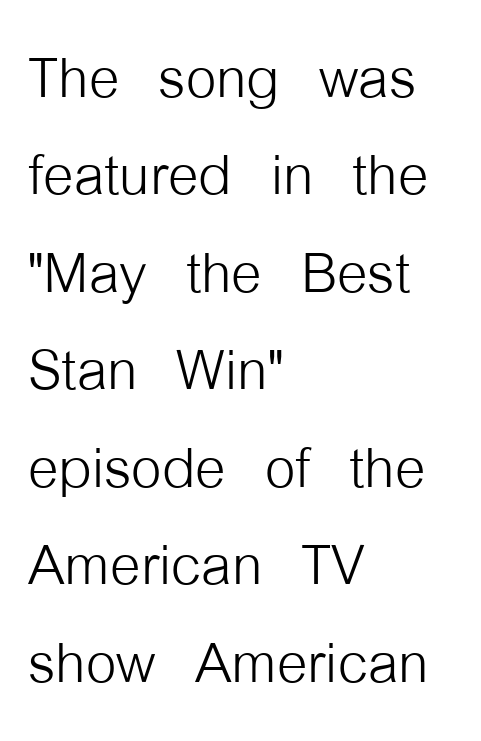
{"serif": "no", "italic": "no", "bold": "no", "weight": "light", "width": "condensed", "stroke_contrast": "low", "x_height": "medium", "monospaced": "no", "underline": "no", "align": "left", "line_spacing": "normal", "line_spacing_ratio": 1.25, "letter_spacing": "normal", "letter_spacing_em": 0.0, "glyph_px": 78}
